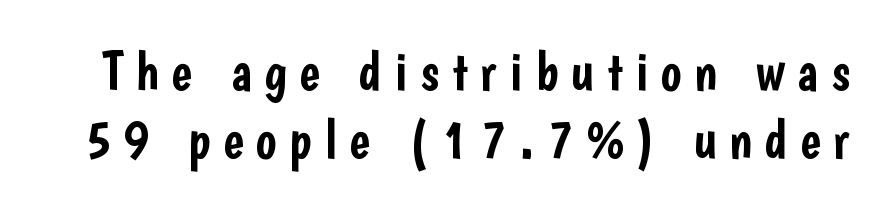
{"serif": "no", "italic": "no", "width": "condensed", "stroke_contrast": "low", "x_height": "medium", "monospaced": "no", "underline": "no", "line_spacing_ratio": 1.24, "letter_spacing": "wide", "letter_spacing_em": 0.23, "glyph_px": 55}
